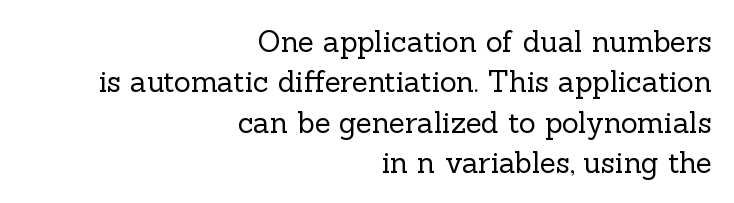
Regarding serifs, this sample has them. The compositor pushed each line to the right boundary. A bare baseline throughout the passage. The letters stand upright; this is a roman face.
